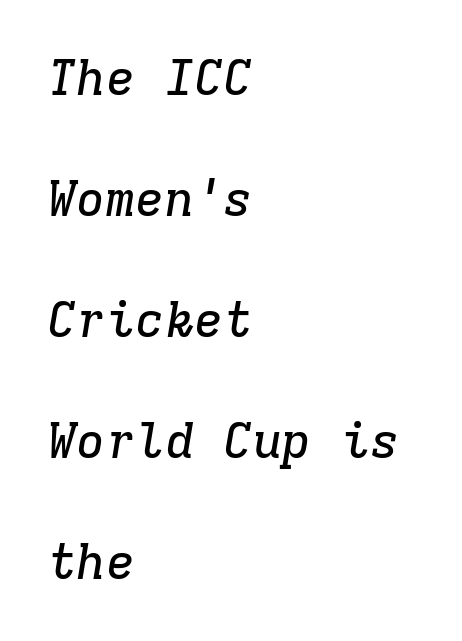
{"serif": "yes", "italic": "yes", "lean": "right", "slant_degrees": 9, "width": "normal", "stroke_contrast": "low", "x_height": "medium", "monospaced": "yes", "underline": "no", "align": "left", "line_spacing": "loose", "line_spacing_ratio": 2.47, "letter_spacing": "normal", "letter_spacing_em": 0.0, "glyph_px": 49}
